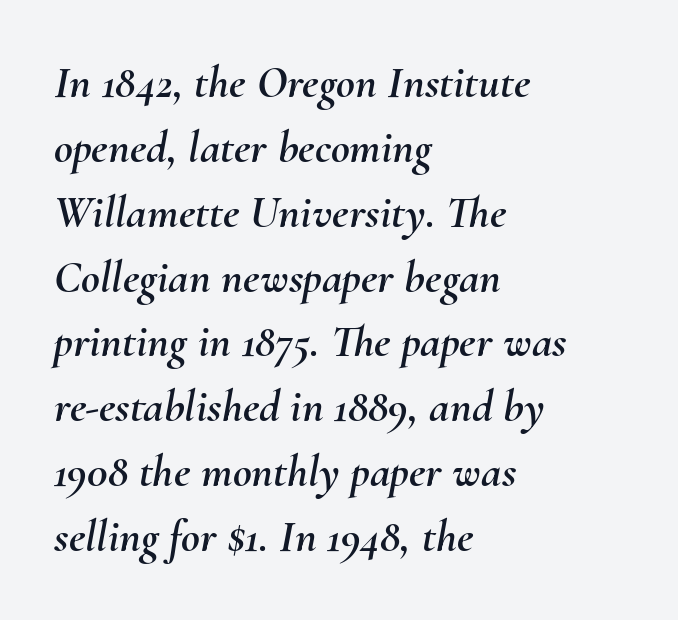
Q: Is the text italic (slanted)? A: Yes, it leans right by about 10 degrees.
Q: Is the text underlined? A: No.
Q: How is the paragraph aligned? A: Left-aligned.
Q: Is the spacing between letters normal or unusually wide? A: Normal.
Q: Is the spacing between lines tight, normal or loose? A: Normal.
Q: Width (condensed, normal, or wide)? A: Normal.
Q: Stroke contrast? A: Medium.
Q: x-height? A: Small.
Q: Monospaced? A: No.
